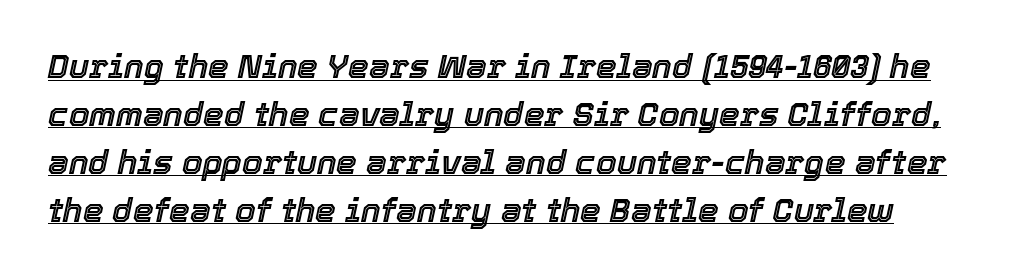
Here the designer chose a conventional face with non-uniform glyph widths. Glance below the letters and you will spot a drawn line. The face used here is rendered with its standard letterfit. Does the leading feel generous? No, just average. Italic: yes, the glyphs are oblique.
